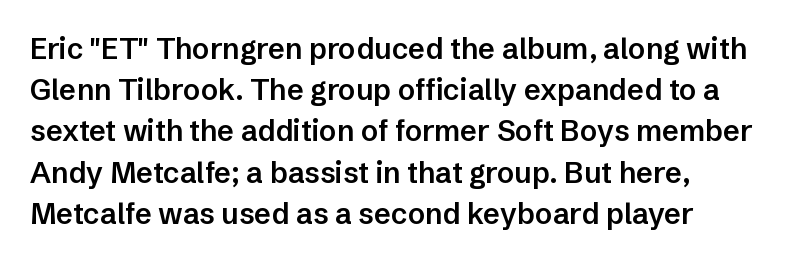
Q: Is the text bold? A: Semi-bold.
Q: Is the text italic (slanted)? A: No, it is upright.
Q: Is the typeface a serif or a sans-serif typeface? A: Sans-serif.
Q: Is the text underlined? A: No.
Q: How is the paragraph aligned? A: Left-aligned.
Q: Is the spacing between letters normal or unusually wide? A: Normal.
Q: Is the spacing between lines tight, normal or loose? A: Normal.
Q: Width (condensed, normal, or wide)? A: Normal.
Q: Stroke contrast? A: Low.
Q: x-height? A: Medium.
Q: Monospaced? A: No.
